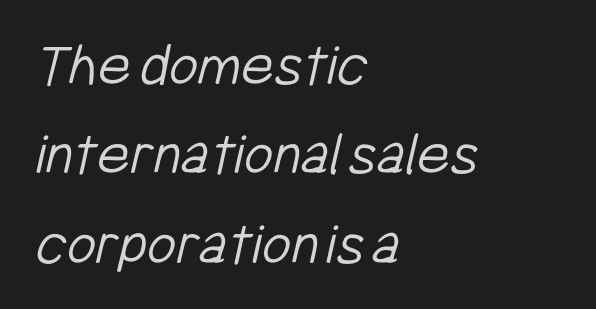
{"serif": "no", "bold": "no", "weight": "light", "width": "condensed", "stroke_contrast": "low", "x_height": "medium", "monospaced": "no", "underline": "no", "align": "left", "line_spacing": "normal", "line_spacing_ratio": 1.42, "letter_spacing": "normal", "letter_spacing_em": 0.0, "glyph_px": 63}
